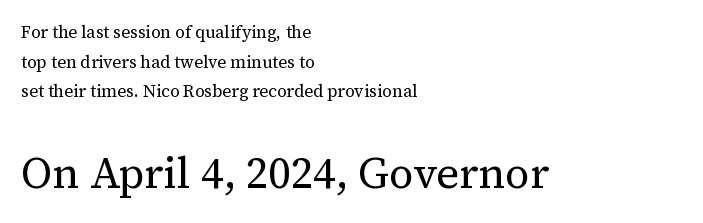
The image shows 43 px regular-weight serif type, upright; set left-aligned, line spacing 1.75x, normal letter spacing, not underlined; the second (bottom) block is 2.53x larger; medium stroke contrast and a medium x-height.
